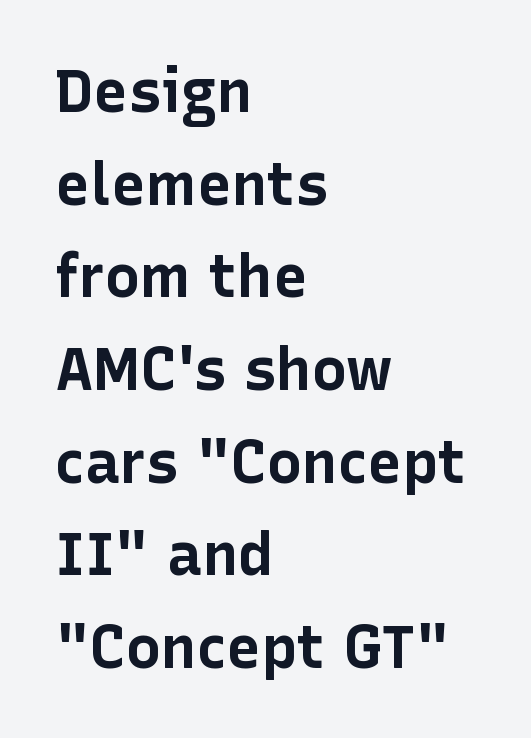
{"serif": "no", "italic": "no", "bold": "yes", "weight": "bold", "width": "normal", "stroke_contrast": "low", "x_height": "medium", "monospaced": "no", "underline": "no", "align": "left", "line_spacing": "normal", "line_spacing_ratio": 1.57, "letter_spacing": "normal", "letter_spacing_em": 0.0, "glyph_px": 59}
